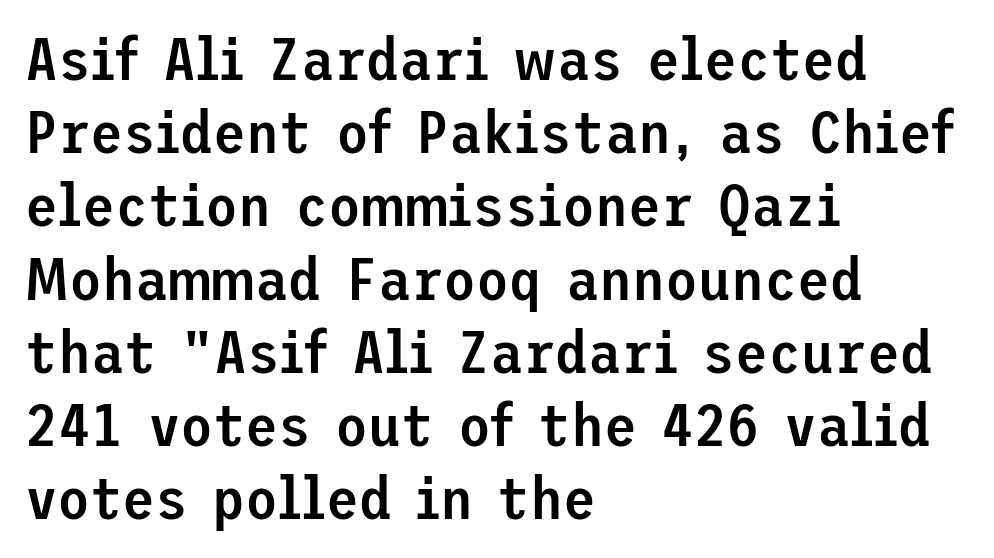
The image shows 60 px semibold sans-serif type, upright; set left-aligned, line spacing 1.22x, normal letter spacing, not underlined; low stroke contrast and a medium x-height.
